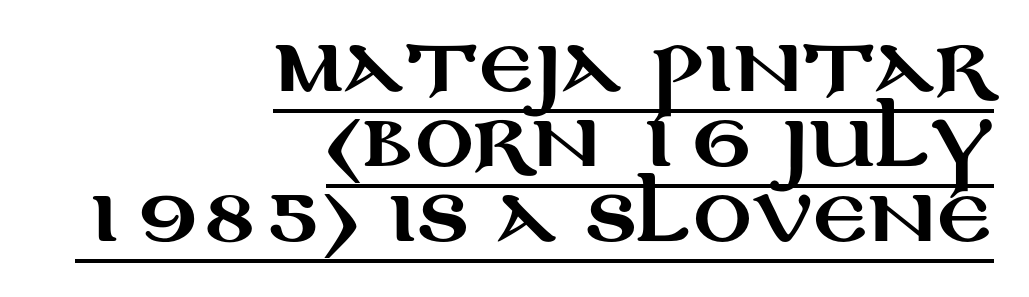
Honestly, the rows look squashed on top of each other. Underlining? Definitely there. The lines are quadded right. The passage shown is typeset with a sans-serif family. Honestly, the letter spacing is just normal — you wouldn't notice it.
